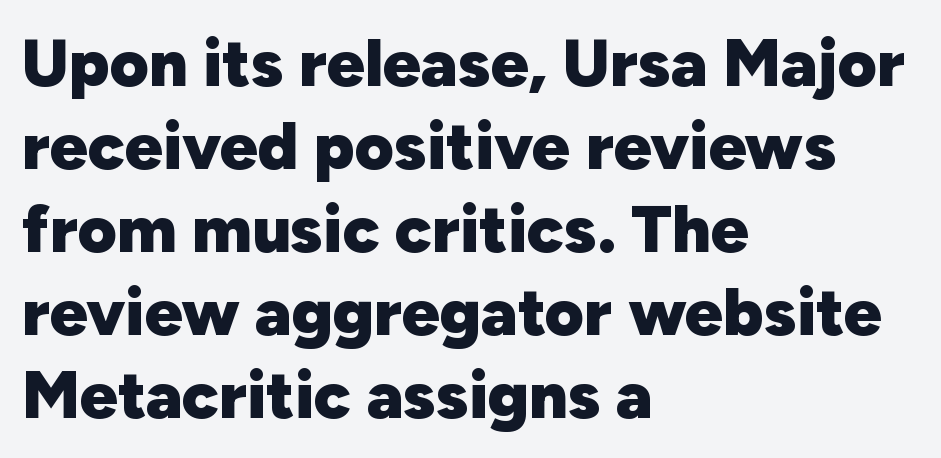
Q: Is the text bold? A: Yes.
Q: Is the text italic (slanted)? A: No, it is upright.
Q: Is the typeface a serif or a sans-serif typeface? A: Sans-serif.
Q: Is the text underlined? A: No.
Q: How is the paragraph aligned? A: Left-aligned.
Q: Is the spacing between letters normal or unusually wide? A: Normal.
Q: Width (condensed, normal, or wide)? A: Normal.
Q: Stroke contrast? A: Low.
Q: x-height? A: Medium.
Q: Monospaced? A: No.
